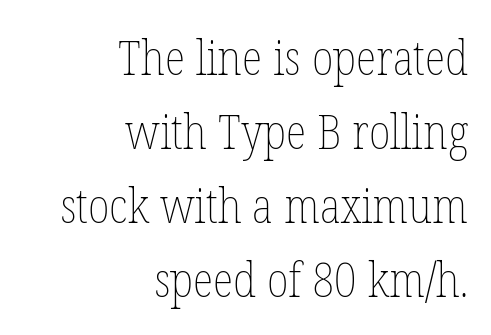
No extra ink here — the face is not bold. Decoration check: the copy has no underline. The passage shown is typed in a proportional face where columns would drift. Tall strokes in this sample are plumb rather than angled.
